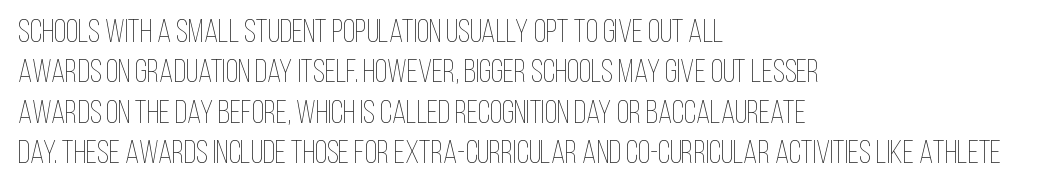
{"italic": "no", "bold": "no", "weight": "thin", "width": "condensed", "stroke_contrast": "low", "x_height": "large", "monospaced": "no", "underline": "no", "align": "left", "line_spacing": "normal", "line_spacing_ratio": 1.26, "letter_spacing": "normal", "letter_spacing_em": 0.0, "glyph_px": 32}
